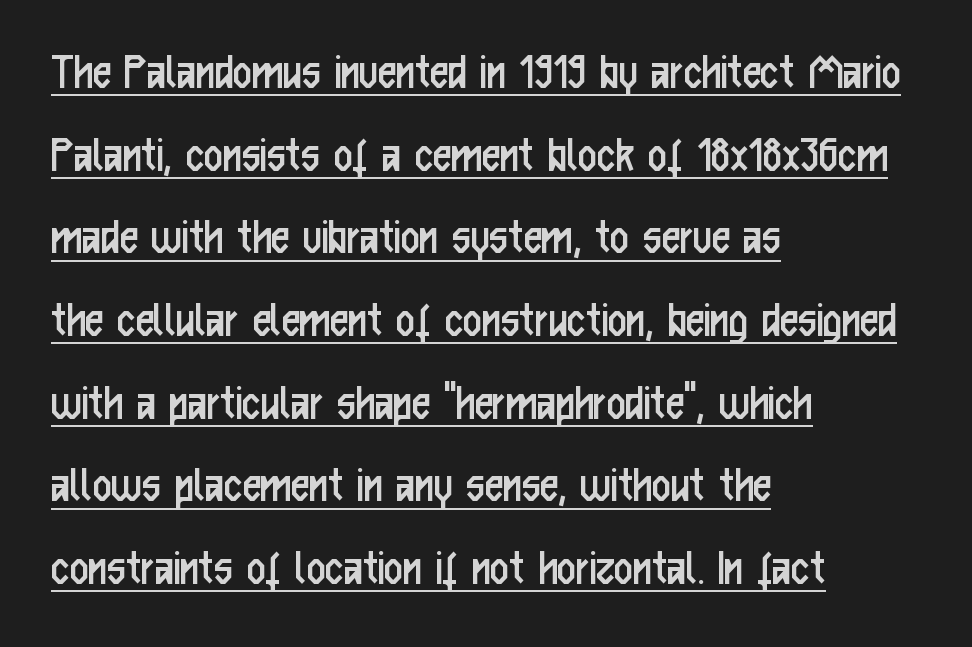
The image shows 52 px regular-weight, condensed sans-serif type, upright; set left-aligned, normal line spacing (1.59x), normal letter spacing, underlined; low stroke contrast and a medium x-height.
